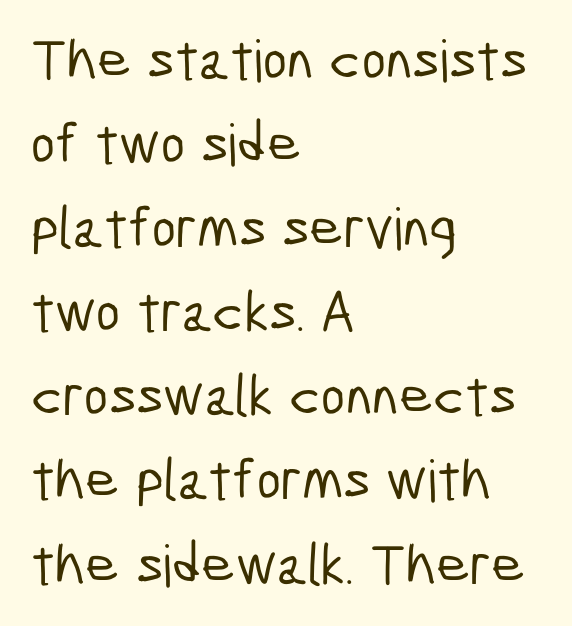
{"serif": "no", "width": "condensed", "stroke_contrast": "low", "x_height": "medium", "monospaced": "no", "underline": "no", "align": "left", "line_spacing": "normal", "line_spacing_ratio": 1.45, "letter_spacing": "normal", "letter_spacing_em": 0.0, "glyph_px": 58}
